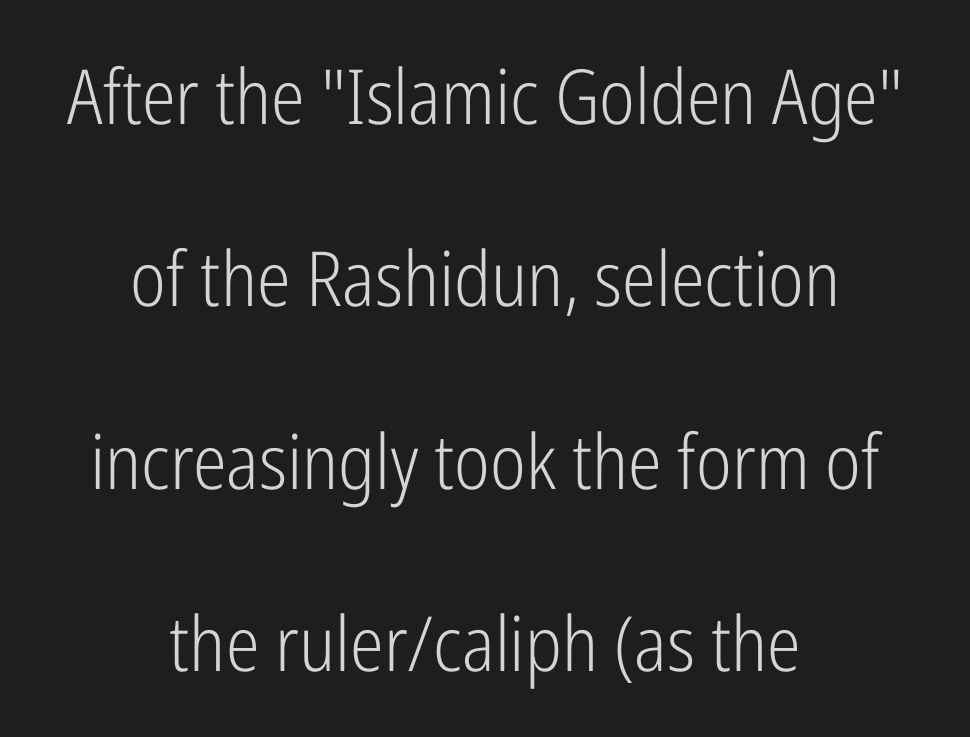
Q: Is the text bold? A: No.
Q: Is the text italic (slanted)? A: No, it is upright.
Q: Is the typeface a serif or a sans-serif typeface? A: Sans-serif.
Q: Is the text underlined? A: No.
Q: How is the paragraph aligned? A: Centered.
Q: Is the spacing between letters normal or unusually wide? A: Normal.
Q: Is the spacing between lines tight, normal or loose? A: Loose.
Q: Width (condensed, normal, or wide)? A: Condensed.
Q: Stroke contrast? A: Low.
Q: x-height? A: Medium.
Q: Monospaced? A: No.
